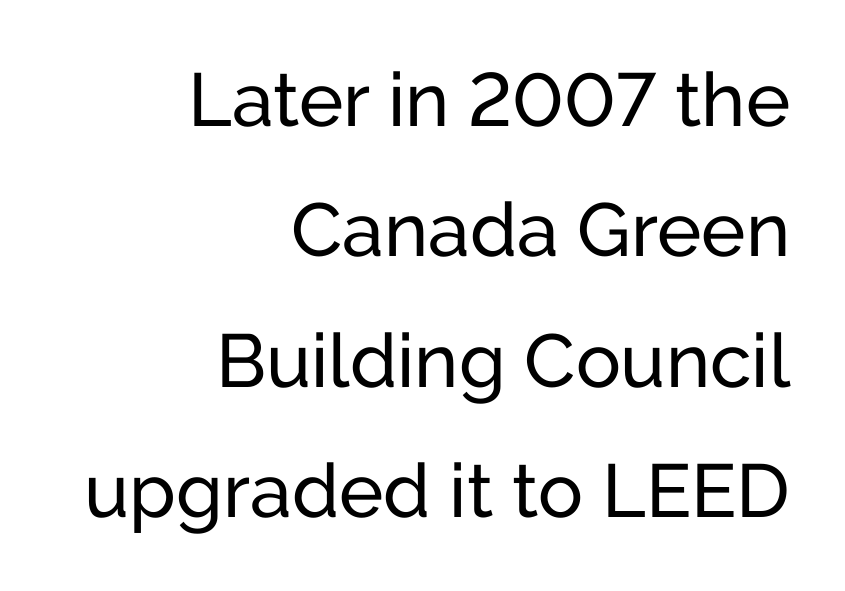
Each row of text sits above clean, open space. Between one letter and the next there's only the usual sliver of space. Unbolded letterforms with no extra heft. The axis of the letterforms is exactly vertical. The type family on display is of the sans-serif kind. A typesetter would call this proportional, since set widths differ per character.
